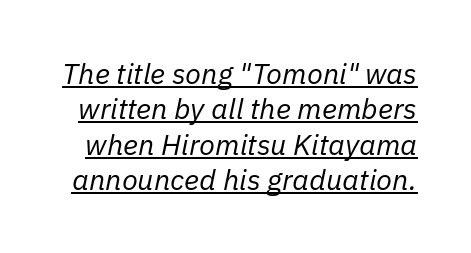
Looks like regular typesetting: each glyph gets only the width it needs. The font is comparable to plain body text, perhaps lighter. What stands out about the letter spacing? Nothing — it is the standard amount. The specimen includes a rule beneath the text block's lines. There's an unmistakable incline to the writing here.
